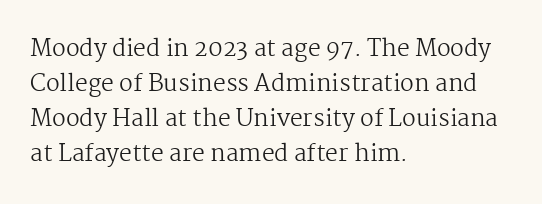
{"italic": "no", "bold": "no", "underline": "no", "align": "left", "line_spacing": "normal", "line_spacing_ratio": 1.52, "letter_spacing": "normal", "letter_spacing_em": 0.0, "glyph_px": 23}
